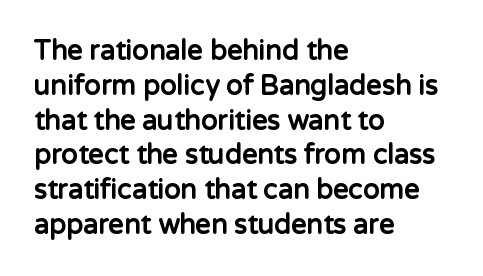
{"italic": "no", "bold": "yes", "underline": "no", "align": "left", "line_spacing": "normal", "line_spacing_ratio": 1.29, "letter_spacing": "normal", "letter_spacing_em": 0.0, "glyph_px": 27}
